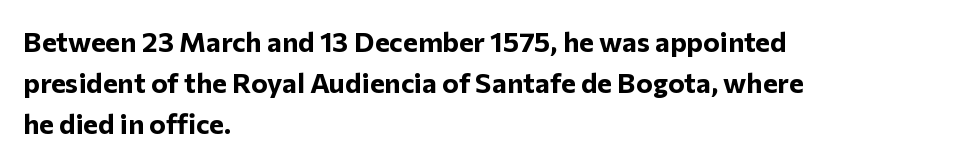
{"serif": "no", "italic": "no", "bold": "yes", "weight": "bold", "width": "normal", "stroke_contrast": "low", "x_height": "medium", "monospaced": "no", "underline": "no", "align": "left", "line_spacing": "normal", "line_spacing_ratio": 1.47, "letter_spacing": "normal", "letter_spacing_em": 0.0, "glyph_px": 28}
